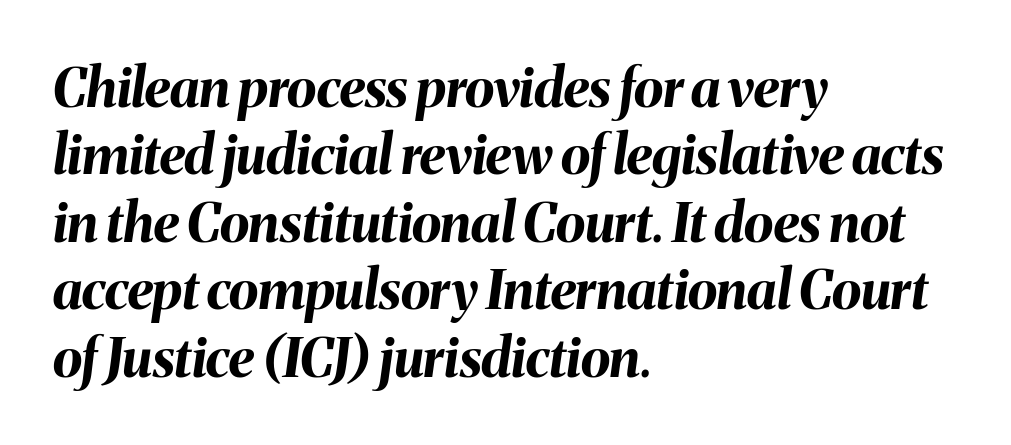
Q: Is the text bold? A: Yes.
Q: Is the text italic (slanted)? A: Yes, it leans right by about 8 degrees.
Q: Is the text underlined? A: No.
Q: How is the paragraph aligned? A: Left-aligned.
Q: Is the spacing between letters normal or unusually wide? A: Normal.
Q: Is the spacing between lines tight, normal or loose? A: Normal.
Q: Width (condensed, normal, or wide)? A: Normal.
Q: Stroke contrast? A: Medium.
Q: x-height? A: Medium.
Q: Monospaced? A: No.
